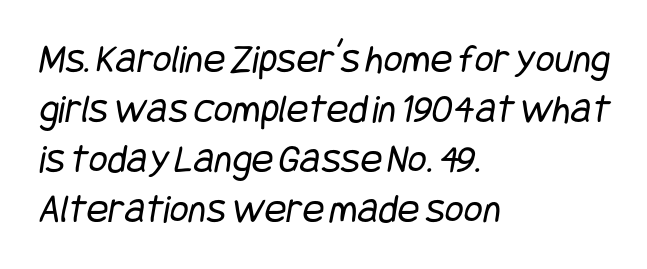
Q: Is the text bold? A: No.
Q: Is the typeface a serif or a sans-serif typeface? A: Sans-serif.
Q: Is the text underlined? A: No.
Q: How is the paragraph aligned? A: Left-aligned.
Q: Is the spacing between letters normal or unusually wide? A: Normal.
Q: Width (condensed, normal, or wide)? A: Condensed.
Q: Stroke contrast? A: Low.
Q: x-height? A: Large.
